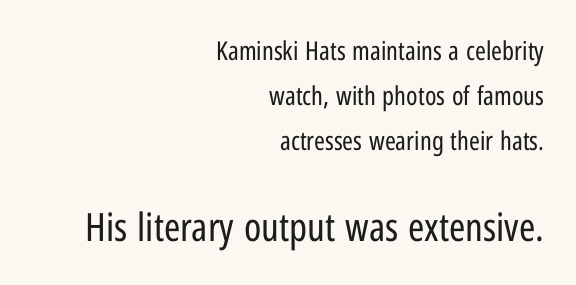
Q: Is the text bold? A: No.
Q: Is the text italic (slanted)? A: No, it is upright.
Q: Is the typeface a serif or a sans-serif typeface? A: Sans-serif.
Q: Is the text underlined? A: No.
Q: How is the paragraph aligned? A: Right-aligned.
Q: Is the spacing between letters normal or unusually wide? A: Normal.
Q: Which block of text is set in a larger size, the first (top) or the second (bottom)? A: The second (bottom) one.
Q: Width (condensed, normal, or wide)? A: Condensed.
Q: Stroke contrast? A: Low.
Q: x-height? A: Medium.
Q: Monospaced? A: No.
